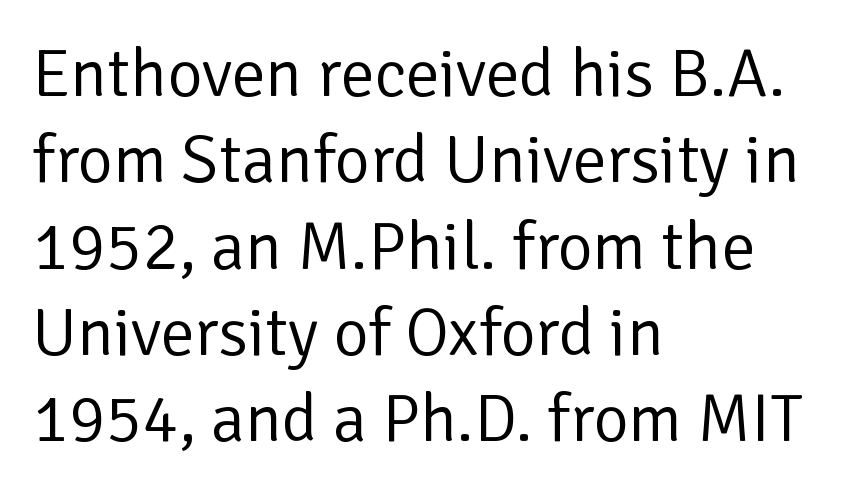
The image shows 68 px regular-weight sans-serif type, upright; set left-aligned, normal line spacing (1.27x), normal letter spacing, not underlined; low stroke contrast and a medium x-height.
